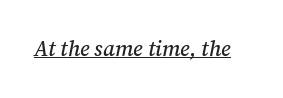
The image shows 21 px text type, italic (leaning right); set normal letter spacing, underlined.
